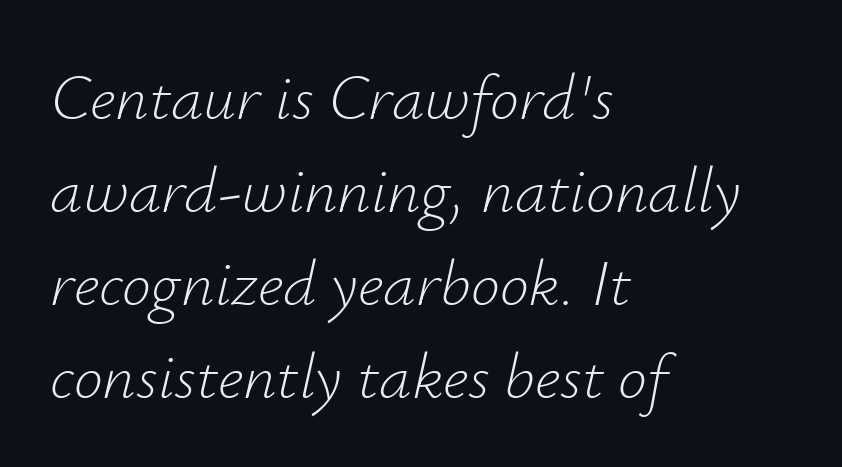
How would I describe the line gaps? Plain and ordinary. Just letters on the line, the space beneath them empty. The passage shown leans; its letterforms are oblique. What stands out about the letter spacing? Nothing — it is the standard amount. Do the characters align in a grid? No, the font is proportional.
